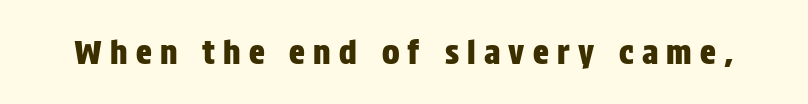
{"serif": "no", "italic": "no", "width": "condensed", "stroke_contrast": "low", "x_height": "large", "monospaced": "no", "underline": "no", "letter_spacing": "wide", "letter_spacing_em": 0.25, "glyph_px": 33}
